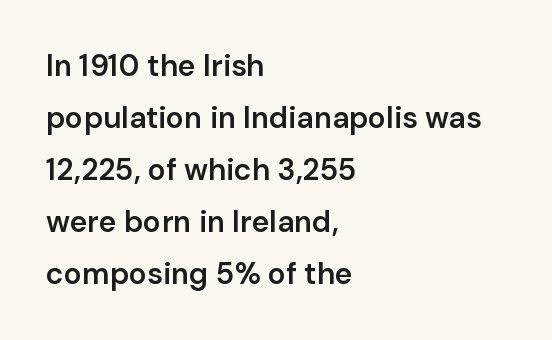
The image shows 30 px semibold sans-serif type, upright; set left-aligned, line spacing 1.73x, normal letter spacing, not underlined; low stroke contrast and a medium x-height.
